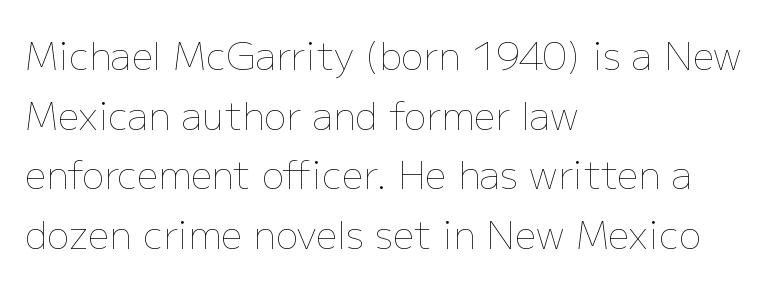
{"italic": "no", "bold": "no", "weight": "thin", "width": "normal", "stroke_contrast": "low", "x_height": "medium", "monospaced": "no", "underline": "no", "align": "left", "line_spacing": "normal", "line_spacing_ratio": 1.57, "letter_spacing": "normal", "letter_spacing_em": 0.0, "glyph_px": 38}
